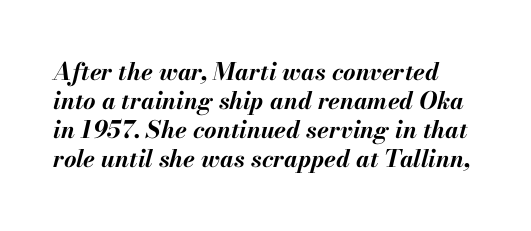
Q: Is the text bold? A: Yes.
Q: Is the text italic (slanted)? A: Yes, it leans right by about 13 degrees.
Q: Is the text underlined? A: No.
Q: Is the spacing between letters normal or unusually wide? A: Normal.
